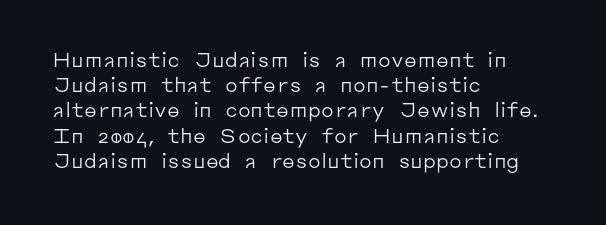
The image shows 20 px text type, upright; set left-aligned, normal line spacing (1.26x), normal letter spacing, not underlined.
